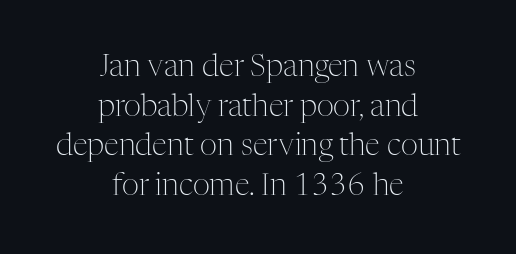
Decoration check: the copy has no underline. Every stem runs plumb, perpendicular to the baseline. Weight: not bold — regular or lighter. What kind of face is this? One with serifs. Is the letter spacing exaggerated? No — it looks like the ordinary default.
